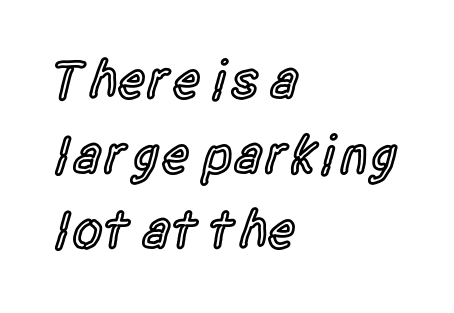
The image shows 55 px semibold, condensed sans-serif type; set left-aligned, normal line spacing (1.36x), normal letter spacing, not underlined; a large x-height.
